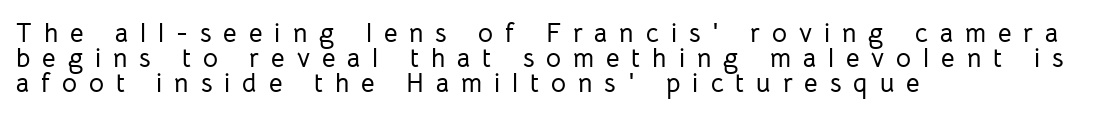
The image shows 26 px text type, upright; set left-aligned, tight line spacing (0.96x), unusually wide letter spacing (+0.46 em), not underlined.
